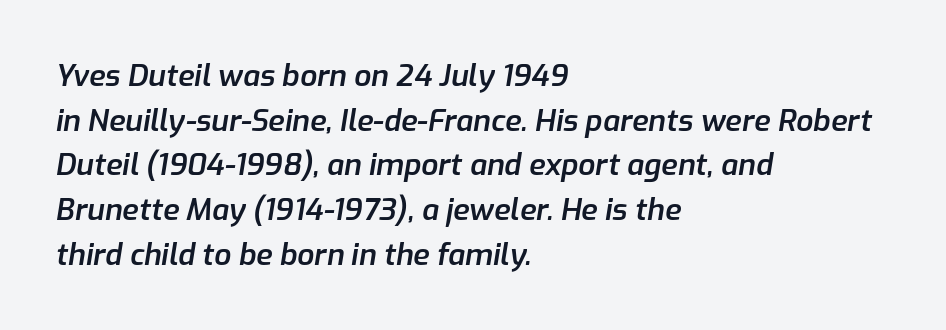
{"italic": "yes", "lean": "right", "slant_degrees": 9, "bold": "semi", "weight": "semibold", "width": "normal", "stroke_contrast": "low", "x_height": "medium", "monospaced": "no", "underline": "no", "align": "left", "line_spacing": "normal", "line_spacing_ratio": 1.49, "letter_spacing": "normal", "letter_spacing_em": 0.0, "glyph_px": 30}
